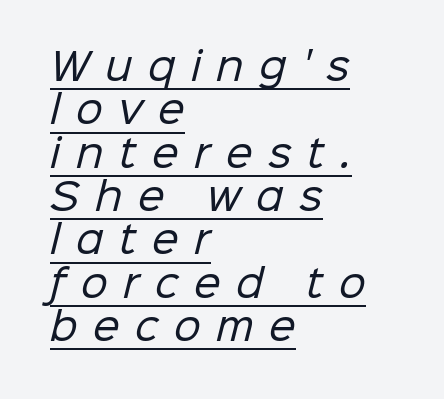
{"serif": "no", "bold": "no", "weight": "regular", "width": "normal", "stroke_contrast": "low", "x_height": "medium", "monospaced": "no", "underline": "yes", "align": "left", "line_spacing": "tight", "line_spacing_ratio": 1.14, "letter_spacing": "wide", "letter_spacing_em": 0.41, "glyph_px": 38}
